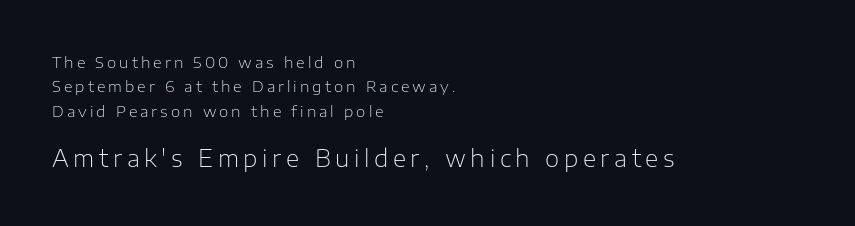
{"italic": "no", "bold": "no", "underline": "no", "align": "left", "line_spacing": "normal", "line_spacing_ratio": 1.62, "letter_spacing": "wide", "letter_spacing_em": 0.2, "larger_block": "second", "size_ratio": 1.53, "glyph_px": 23}
